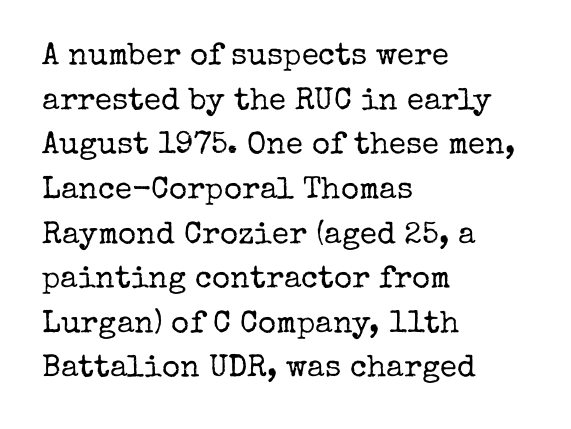
The image shows 31 px regular-weight serif type, upright; set left-aligned, normal line spacing (1.44x), normal letter spacing, not underlined; low stroke contrast and a medium x-height.
